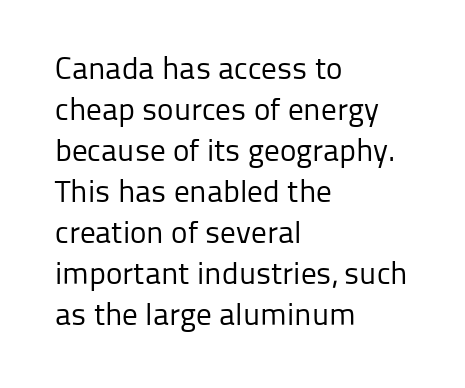
Q: Is the text bold? A: No.
Q: Is the text italic (slanted)? A: No, it is upright.
Q: Is the typeface a serif or a sans-serif typeface? A: Sans-serif.
Q: Is the text underlined? A: No.
Q: How is the paragraph aligned? A: Left-aligned.
Q: Is the spacing between letters normal or unusually wide? A: Normal.
Q: Is the spacing between lines tight, normal or loose? A: Normal.
Q: Width (condensed, normal, or wide)? A: Normal.
Q: Stroke contrast? A: Low.
Q: x-height? A: Medium.
Q: Monospaced? A: No.
